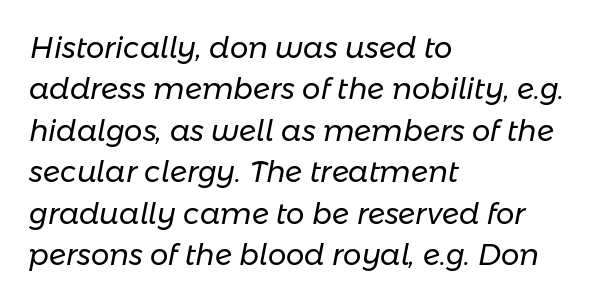
The rows are spaced the way most documents space them. Typeset ragged right — the left edge is the straight one. The passage shown is typed in a proportional face where columns would drift. Tracking value appears to be zero — textbook default spacing.
